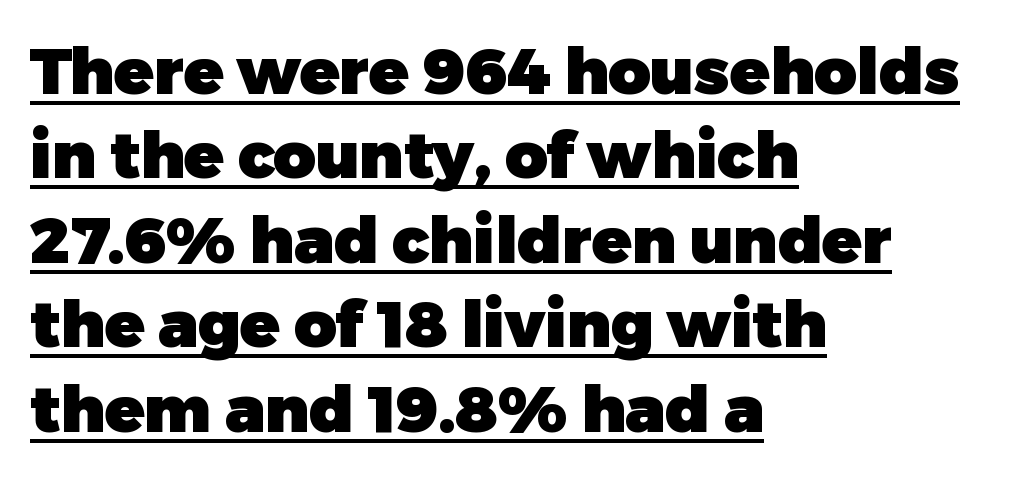
{"serif": "no", "italic": "no", "bold": "yes", "weight": "heavy", "width": "normal", "stroke_contrast": "low", "x_height": "medium", "monospaced": "no", "underline": "yes", "align": "left", "line_spacing": "normal", "line_spacing_ratio": 1.3, "letter_spacing": "normal", "letter_spacing_em": 0.0, "glyph_px": 65}
